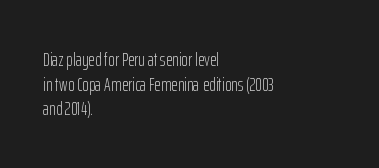
Q: Is the text bold? A: No.
Q: Is the text italic (slanted)? A: No, it is upright.
Q: Is the text underlined? A: No.
Q: How is the paragraph aligned? A: Left-aligned.
Q: Is the spacing between letters normal or unusually wide? A: Normal.
